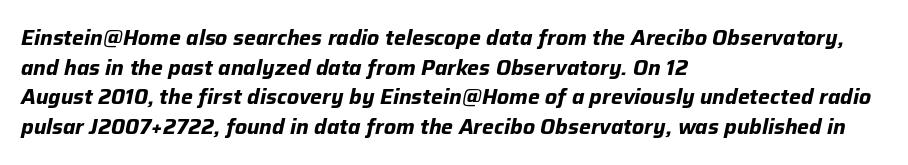
Q: Is the text bold? A: Yes.
Q: Is the text italic (slanted)? A: Yes, it leans right by about 12 degrees.
Q: Is the text underlined? A: No.
Q: How is the paragraph aligned? A: Left-aligned.
Q: Is the spacing between letters normal or unusually wide? A: Normal.
Q: Is the spacing between lines tight, normal or loose? A: Normal.
